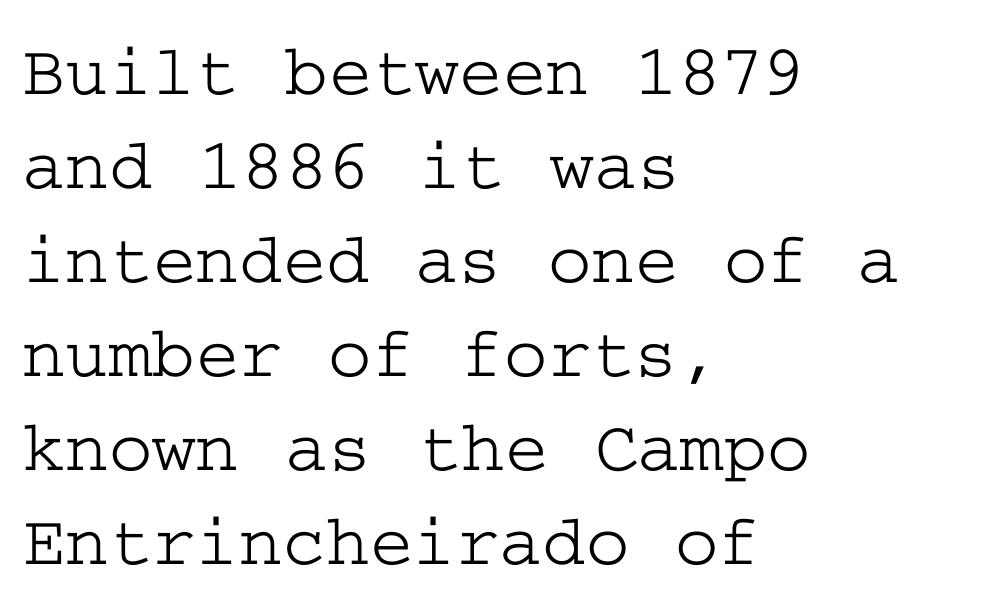
The image shows 74 px wide serif type, upright; set left-aligned, normal line spacing (1.27x), normal letter spacing, not underlined; low stroke contrast and a medium x-height.
